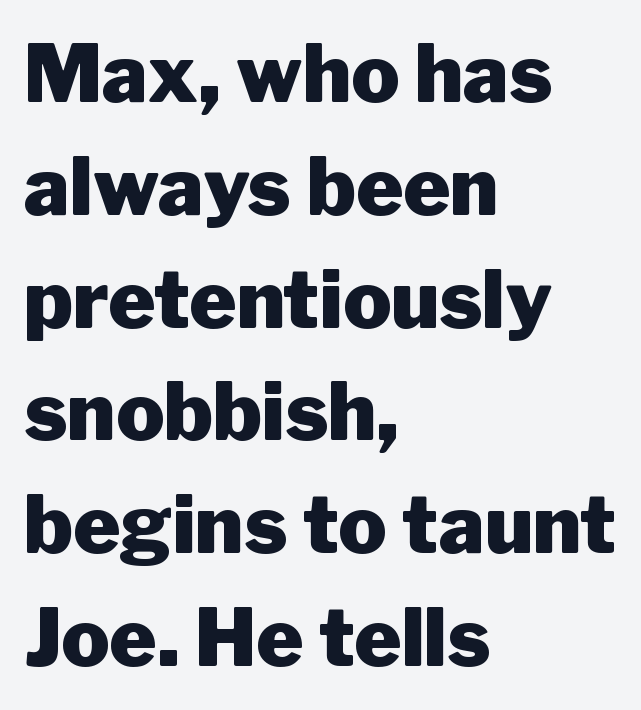
The image shows 80 px heavy sans-serif type, upright; set left-aligned, normal line spacing (1.41x), normal letter spacing, not underlined; low stroke contrast and a medium x-height.
